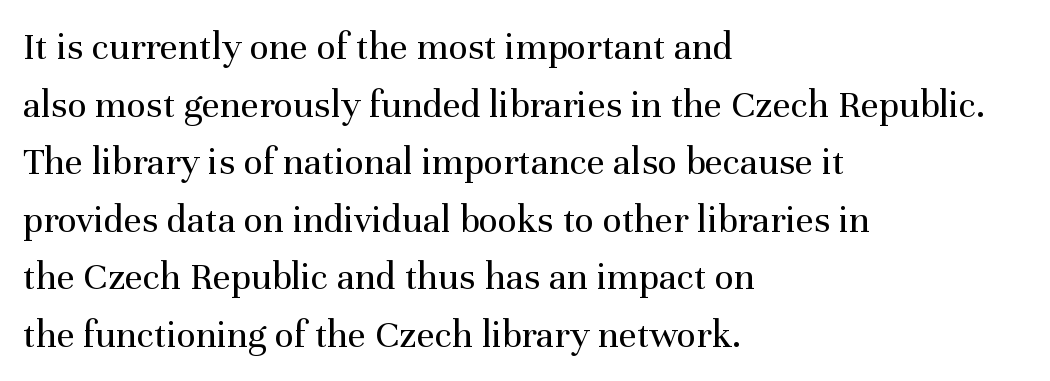
The image shows 40 px regular-weight serif type, upright; set left-aligned, normal line spacing (1.44x), normal letter spacing, not underlined; medium stroke contrast and a medium x-height.
